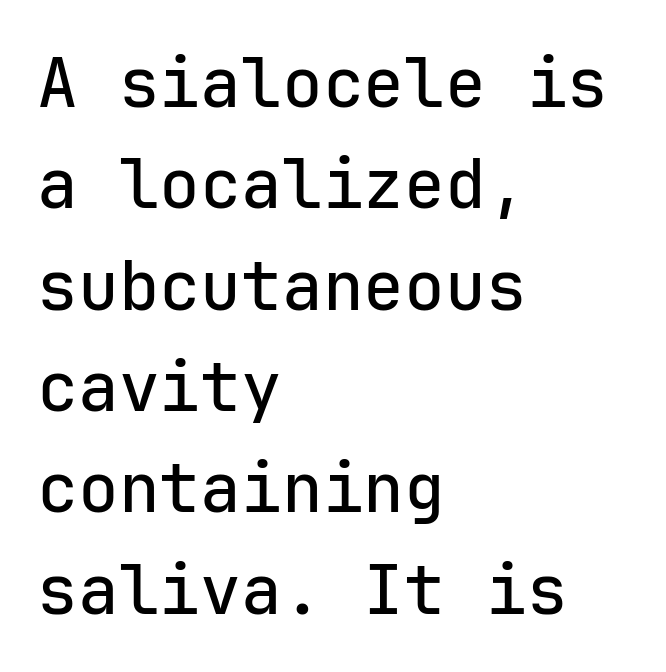
The lettering stays uniformly vertical, giving the passage a roman look. If you drew a ruler down the left edge, every line would touch it. Observe the ordinary spacing: letters are neighbours, not strangers. Think of a typewriter: that constant character pitch is what you see here.
